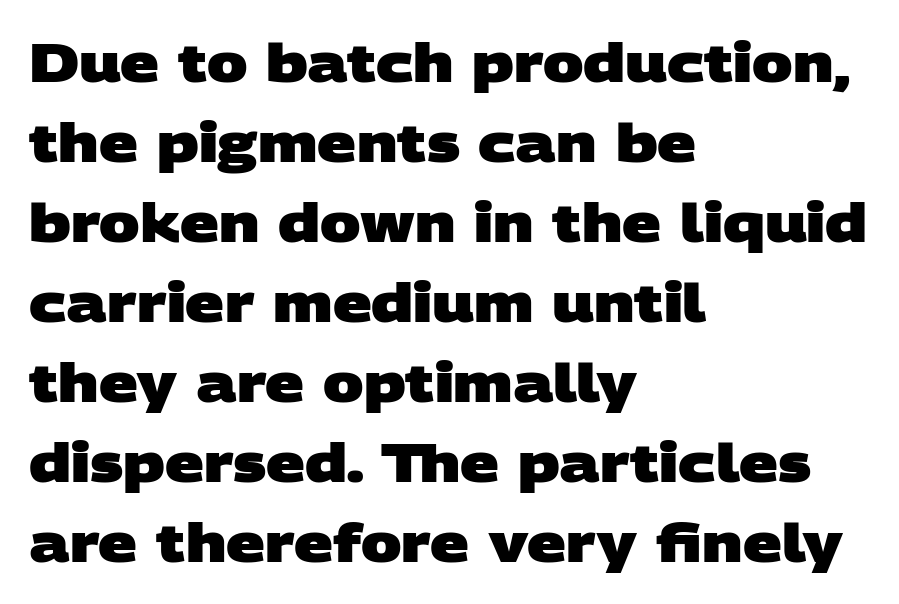
The image shows 54 px heavy, wide sans-serif type; set left-aligned, normal line spacing (1.48x), normal letter spacing, not underlined; low stroke contrast and a large x-height.
